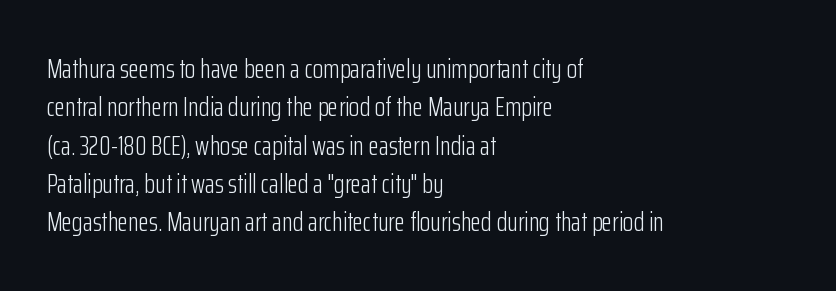
Every row of glyphs begins at an identical x-position on the left. A roman cut, with each character standing at attention. Does the leading feel generous? No, just average. The tracking reads as untouched default to a designer's eye.
